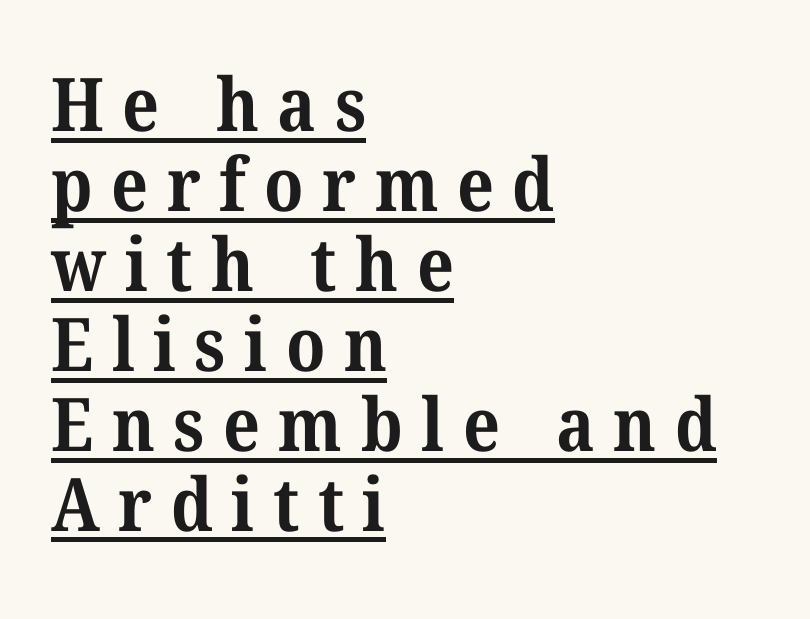
The image shows 74 px bold serif type; set left-aligned, tight line spacing (1.08x), unusually wide letter spacing (+0.25 em), underlined; medium stroke contrast and a medium x-height.
